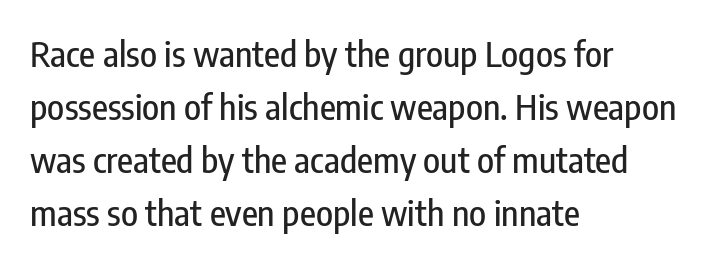
The image shows 35 px condensed sans-serif type, upright; set left-aligned, normal line spacing (1.51x), normal letter spacing, not underlined; low stroke contrast and a medium x-height.
